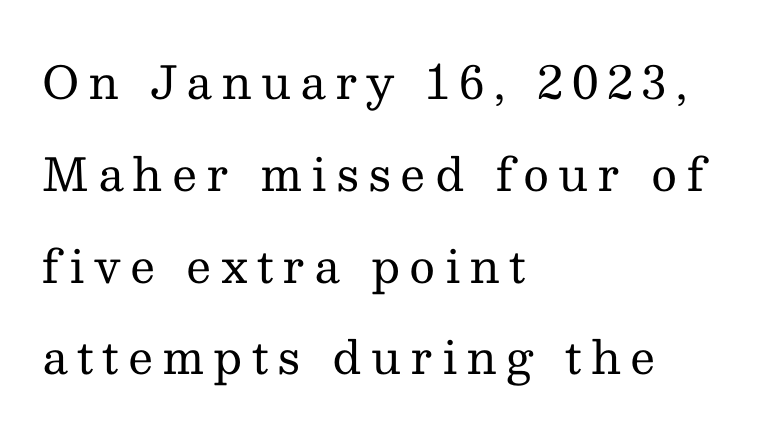
Unlike a clean sans, this face finishes its strokes with serifs. The compositor pushed each line to the left boundary. Caption: expanded tracking, letters set apart. Descenders hang freely into open space.
